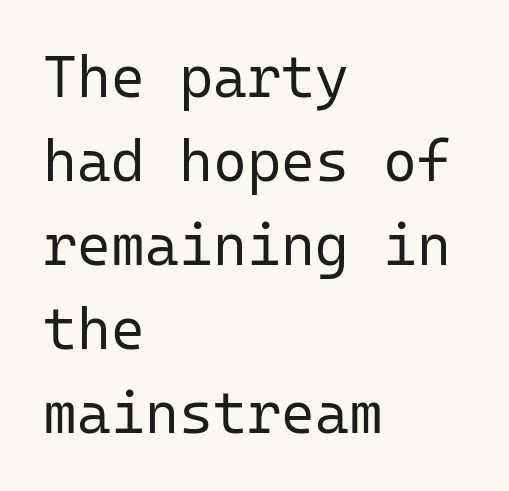
{"serif": "no", "italic": "no", "bold": "no", "weight": "regular", "width": "normal", "stroke_contrast": "low", "x_height": "medium", "monospaced": "yes", "underline": "no", "align": "left", "line_spacing": "normal", "line_spacing_ratio": 1.45, "letter_spacing": "normal", "letter_spacing_em": 0.0, "glyph_px": 58}
